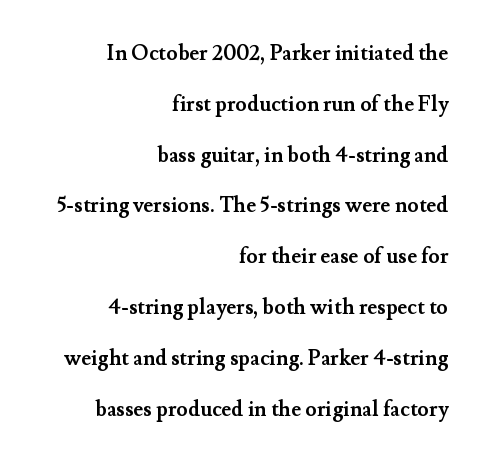
{"italic": "no", "bold": "yes", "underline": "no", "align": "right", "line_spacing": "loose", "line_spacing_ratio": 2.42, "letter_spacing": "normal", "letter_spacing_em": 0.0, "glyph_px": 21}
